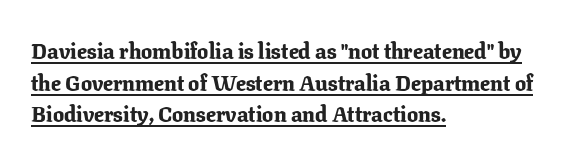
Q: Is the text bold? A: Yes.
Q: Is the text italic (slanted)? A: No, it is upright.
Q: Is the text underlined? A: Yes.
Q: How is the paragraph aligned? A: Left-aligned.
Q: Is the spacing between letters normal or unusually wide? A: Normal.
Q: Is the spacing between lines tight, normal or loose? A: Normal.
